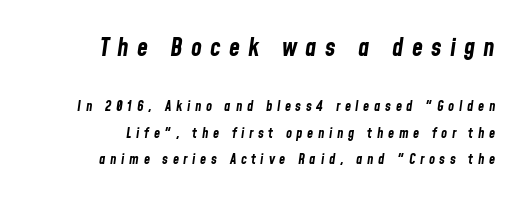
Observe the lean: these are italic letterforms. Typesetter's note — upper block bumped up in size, lower block left smaller. The area under the type is left untouched. The tracking jumps out immediately: characters are airy and widely separated.
